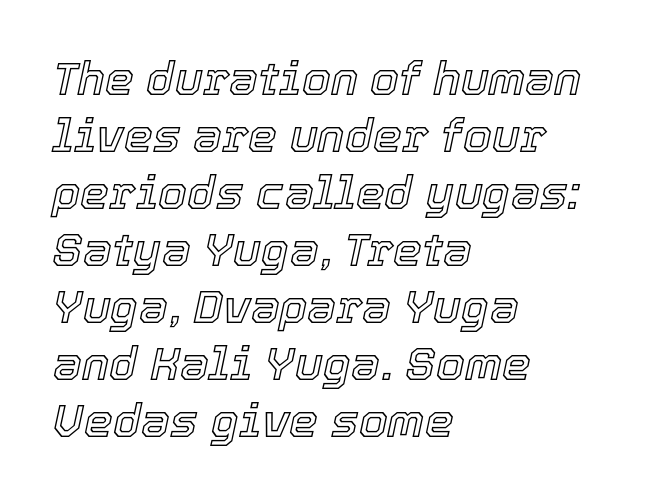
The image shows 46 px text type, italic (leaning right); set left-aligned, line spacing 1.24x, normal letter spacing, not underlined; a medium x-height.
